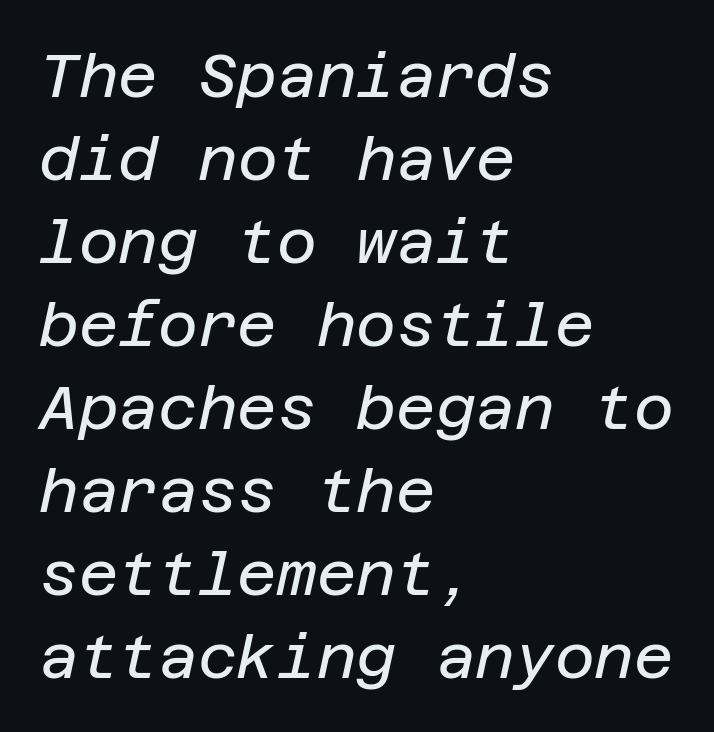
The image shows 61 px regular-weight type, italic (leaning right); set left-aligned, normal line spacing (1.36x), normal letter spacing, not underlined; low stroke contrast and a large x-height.
